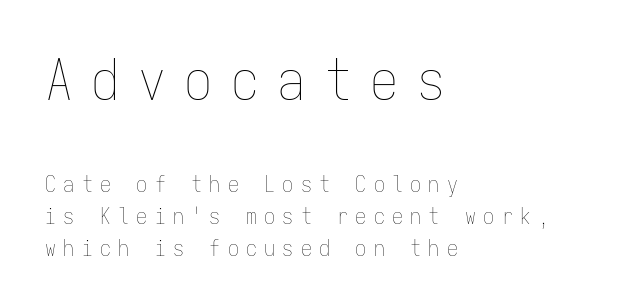
Q: Is the text bold? A: No.
Q: Is the text italic (slanted)? A: No, it is upright.
Q: Is the text underlined? A: No.
Q: How is the paragraph aligned? A: Left-aligned.
Q: Is the spacing between letters normal or unusually wide? A: Unusually wide.
Q: Is the spacing between lines tight, normal or loose? A: Normal.
Q: Which block of text is set in a larger size, the first (top) or the second (bottom)? A: The first (top) one.
Q: Width (condensed, normal, or wide)? A: Condensed.
Q: Stroke contrast? A: Low.
Q: x-height? A: Medium.
Q: Monospaced? A: Yes.
